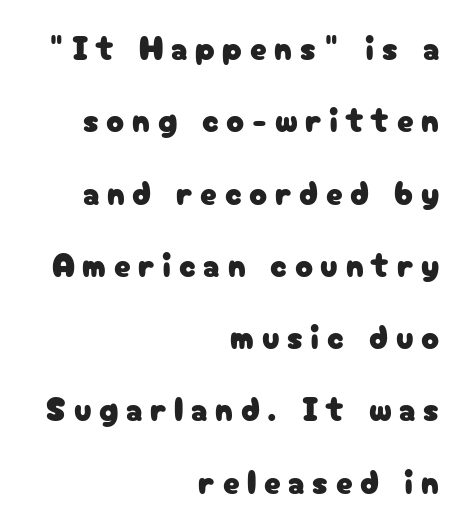
The image shows 33 px sans-serif type, upright; set right-aligned, loose line spacing (2.19x), unusually wide letter spacing (+0.23 em), not underlined; low stroke contrast and a medium x-height.
